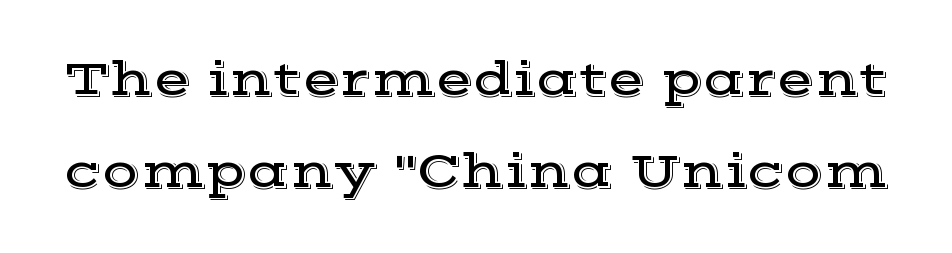
A clean baseline with only descenders dipping below it. The typography opts for an upright posture over an oblique one. The passage shown has conventional tracking throughout. A typesetter would call this proportional, since set widths differ per character. Look at the bottom of the vertical strokes: they flare into serifs here.
